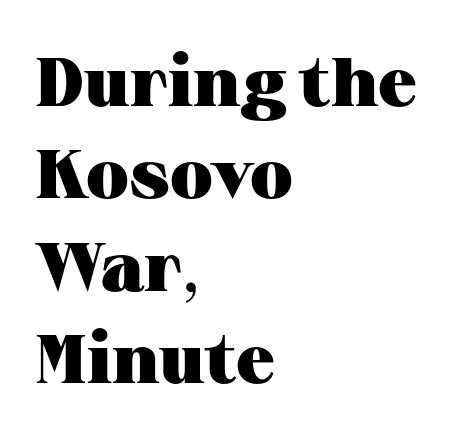
The image shows 69 px heavy, wide serif type, upright; set left-aligned, normal line spacing (1.34x), normal letter spacing, not underlined; medium stroke contrast and a medium x-height.
